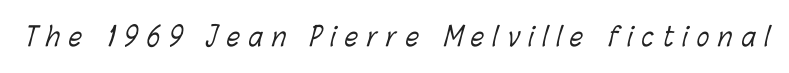
{"bold": "no", "underline": "no", "letter_spacing": "wide", "letter_spacing_em": 0.35, "glyph_px": 26}
